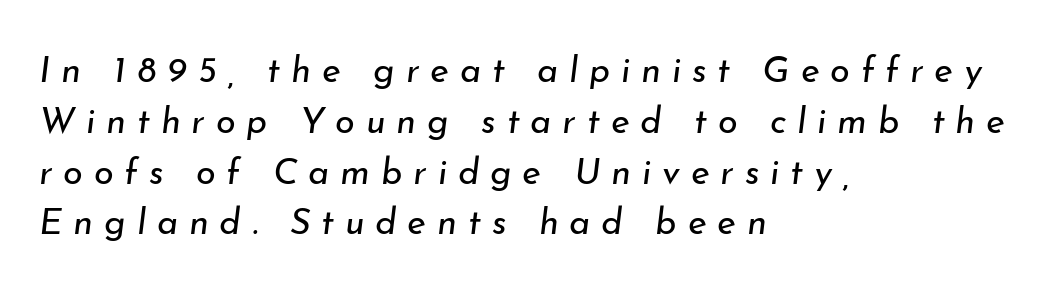
{"italic": "yes", "lean": "right", "slant_degrees": 7, "bold": "no", "weight": "regular", "width": "normal", "stroke_contrast": "low", "x_height": "small", "monospaced": "no", "underline": "no", "align": "left", "line_spacing": "normal", "line_spacing_ratio": 1.41, "letter_spacing": "wide", "letter_spacing_em": 0.3, "glyph_px": 36}
